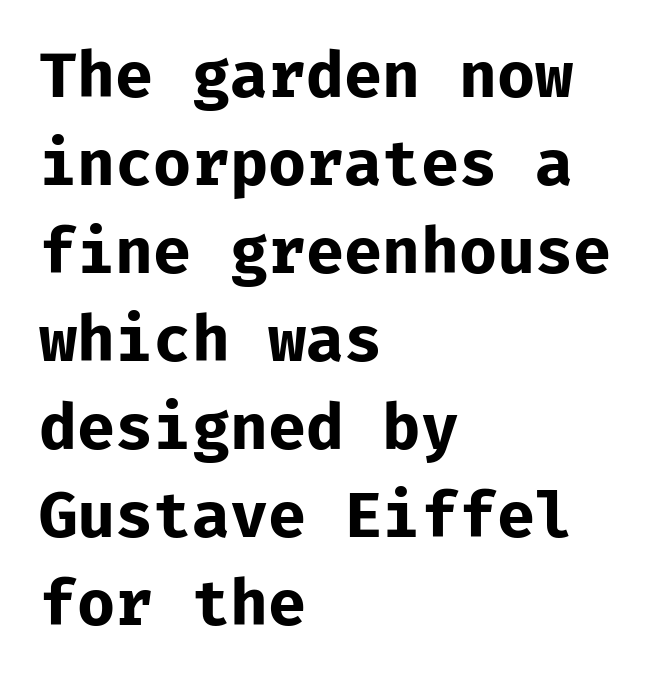
Vertical strokes here are truly vertical. Nobody drew a line under any word here. Is there much room between lines? A standard amount, neither cramped nor airy. If you drew a ruler down the left edge, every line would touch it. Strong, thick strokes mark this as bold type.
